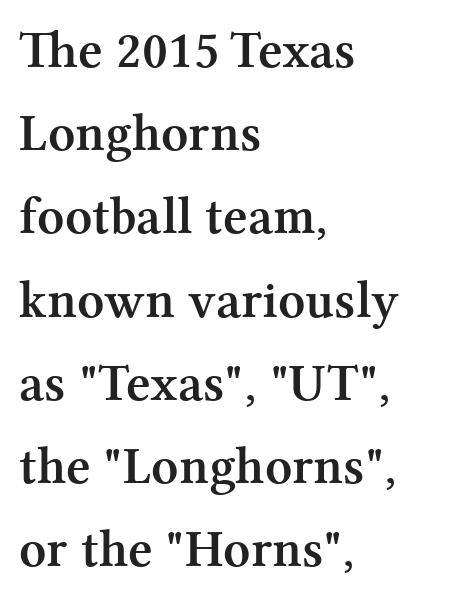
The image shows 53 px semibold serif type, upright; set left-aligned, normal line spacing (1.57x), normal letter spacing, not underlined; medium stroke contrast and a medium x-height.
